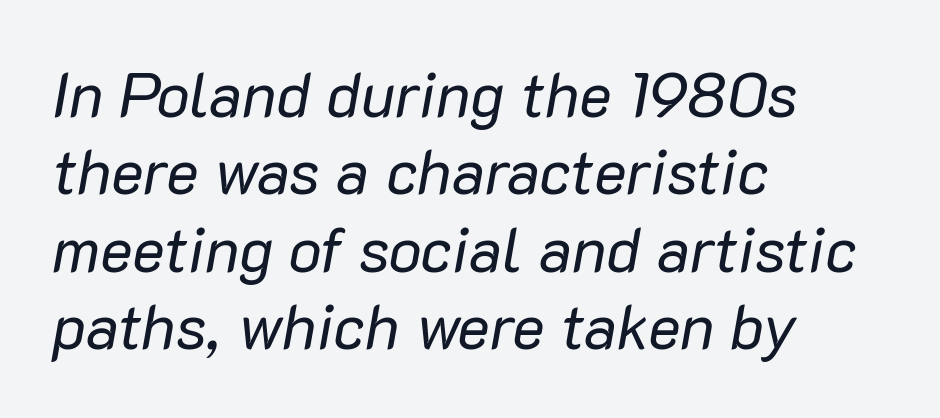
The image shows 62 px regular-weight type, italic (leaning right); set left-aligned, normal line spacing (1.25x), normal letter spacing, not underlined; low stroke contrast and a medium x-height.
